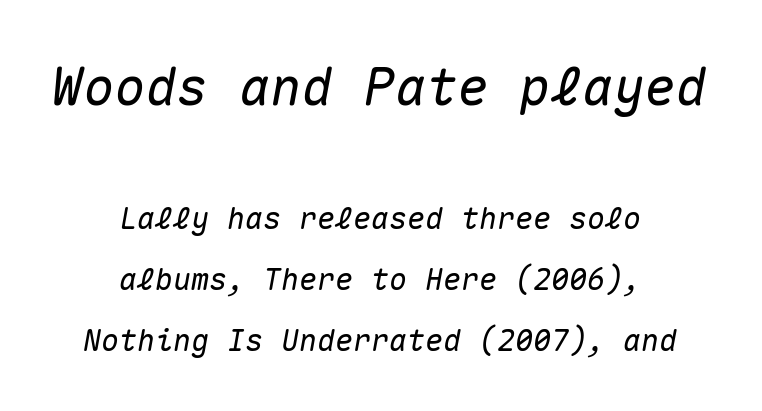
{"italic": "yes", "lean": "right", "slant_degrees": 10, "width": "normal", "stroke_contrast": "medium", "x_height": "medium", "monospaced": "yes", "underline": "no", "align": "center", "line_spacing": "loose", "line_spacing_ratio": 2.03, "letter_spacing": "normal", "letter_spacing_em": 0.0, "larger_block": "first", "size_ratio": 1.73, "glyph_px": 52}
